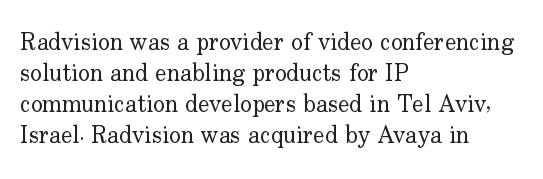
The image shows 24 px text type, upright; set left-aligned, normal line spacing (1.29x), normal letter spacing, not underlined.
